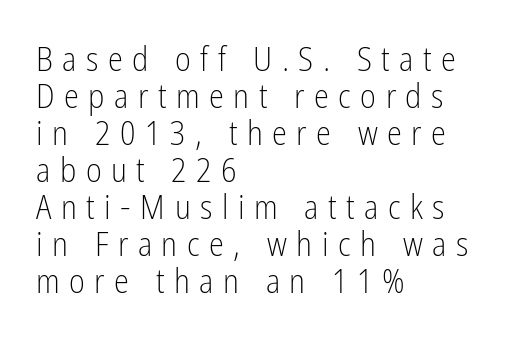
{"serif": "no", "italic": "no", "bold": "no", "weight": "light", "width": "condensed", "stroke_contrast": "low", "x_height": "medium", "monospaced": "no", "underline": "no", "align": "left", "line_spacing": "tight", "line_spacing_ratio": 1.09, "letter_spacing": "wide", "letter_spacing_em": 0.28, "glyph_px": 34}
